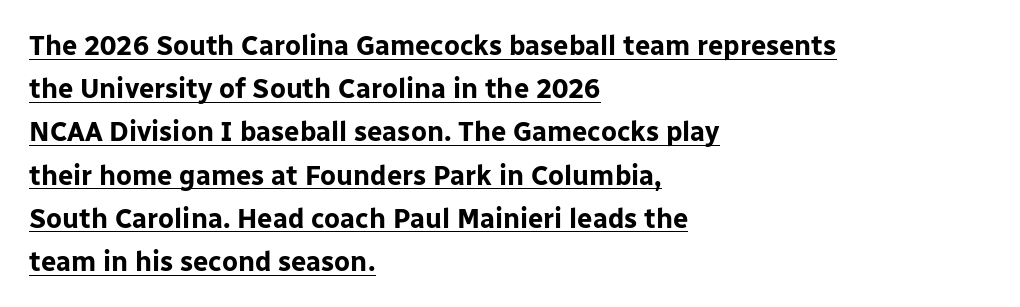
What stands out about the letter spacing? Nothing — it is the standard amount. The line-height multiplier appears to be the usual default. Typographic density is high because the face is bold. What decoration does the sample have? An underline.
